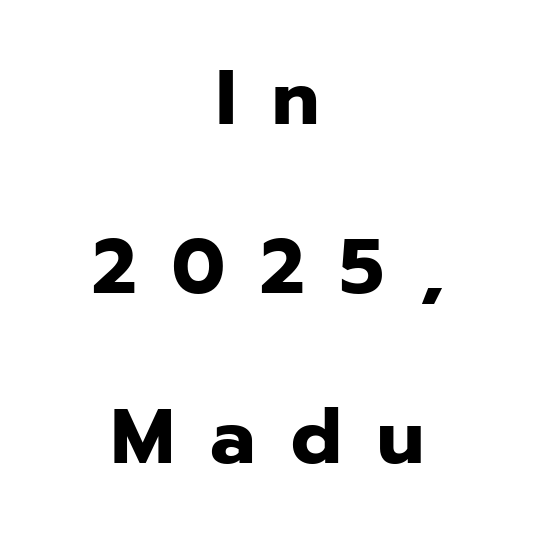
{"serif": "no", "italic": "no", "bold": "yes", "weight": "heavy", "width": "normal", "stroke_contrast": "low", "x_height": "medium", "monospaced": "no", "underline": "no", "align": "center", "line_spacing": "loose", "line_spacing_ratio": 2.23, "letter_spacing": "wide", "letter_spacing_em": 0.47, "glyph_px": 76}
